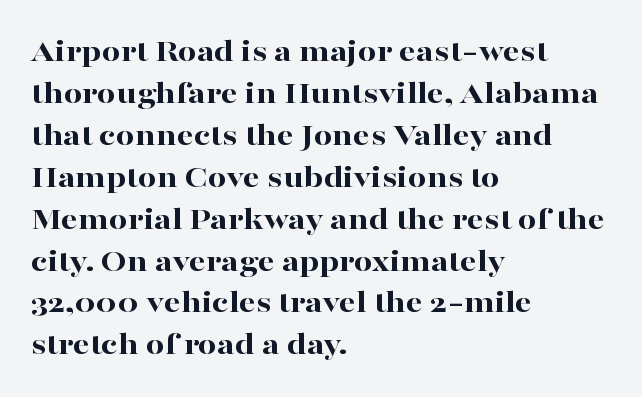
The image shows 33 px bold, wide serif type, upright; set left-aligned, normal line spacing (1.27x), normal letter spacing, not underlined; high stroke contrast and a medium x-height.
